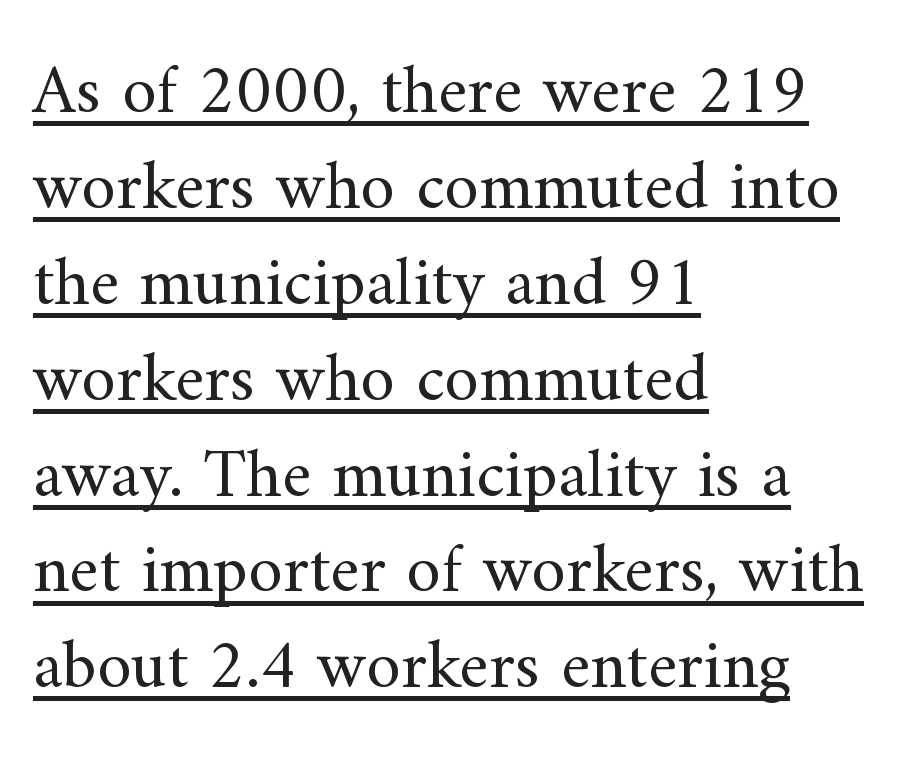
The image shows 70 px regular-weight serif type, upright; set left-aligned, normal line spacing (1.37x), normal letter spacing, underlined; medium stroke contrast and a small x-height.
